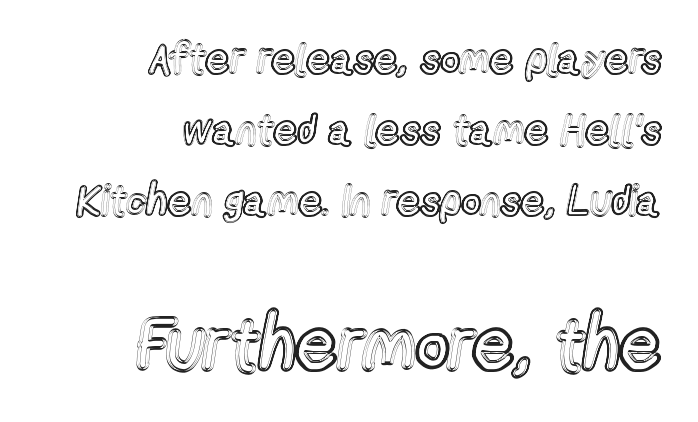
The image shows 73 px condensed type; set right-aligned, normal line spacing (1.69x), normal letter spacing, not underlined; the second (bottom) block is 1.74x larger; a medium x-height.
